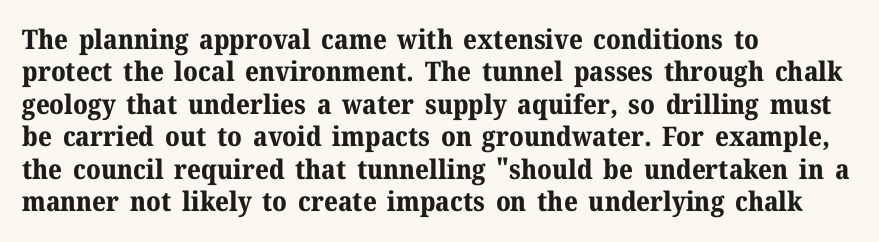
Q: Is the text bold? A: Yes.
Q: Is the text italic (slanted)? A: No, it is upright.
Q: Is the text underlined? A: No.
Q: How is the paragraph aligned? A: Left-aligned.
Q: Is the spacing between letters normal or unusually wide? A: Normal.
